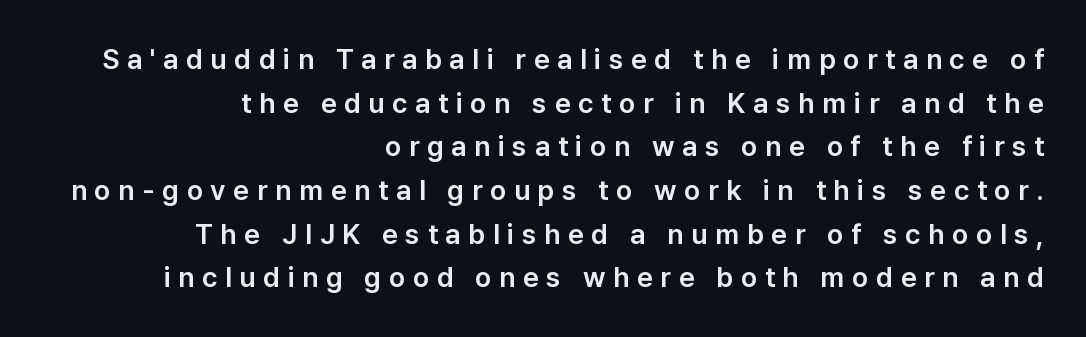
{"serif": "no", "italic": "no", "width": "normal", "stroke_contrast": "low", "x_height": "medium", "monospaced": "no", "underline": "no", "align": "right", "line_spacing": "normal", "line_spacing_ratio": 1.56, "letter_spacing": "wide", "letter_spacing_em": 0.27, "glyph_px": 28}
